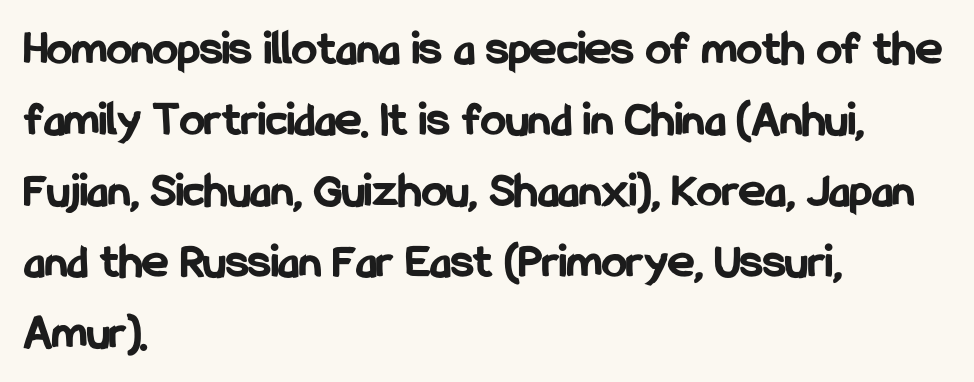
The image shows 50 px bold, condensed sans-serif type, upright; set left-aligned, normal line spacing (1.42x), normal letter spacing, not underlined; low stroke contrast and a medium x-height.
